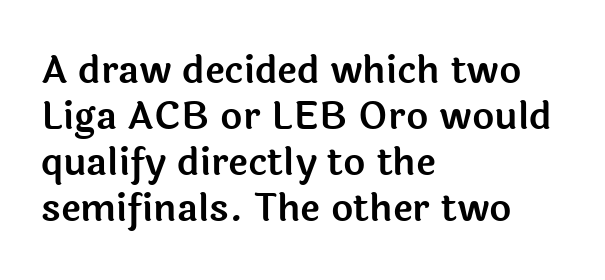
Q: Is the text italic (slanted)? A: No, it is upright.
Q: Is the typeface a serif or a sans-serif typeface? A: Sans-serif.
Q: Is the text underlined? A: No.
Q: How is the paragraph aligned? A: Left-aligned.
Q: Is the spacing between letters normal or unusually wide? A: Normal.
Q: Width (condensed, normal, or wide)? A: Normal.
Q: x-height? A: Medium.
Q: Monospaced? A: No.
